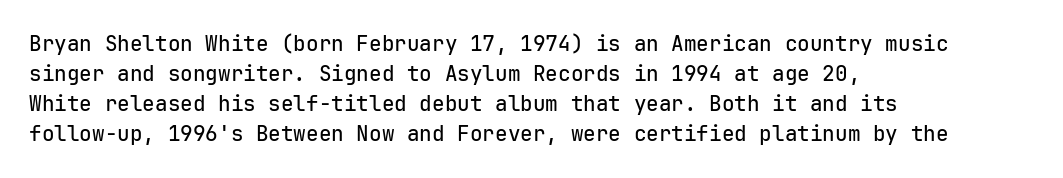
The gaps between neighbouring characters are ordinary and unremarkable. This rendering uses left alignment, leaving the right contour irregular. Horizontal bands of white between lines are of average thickness. The strip under each line holds only bare page. It's the straight-up-and-down kind of type.
